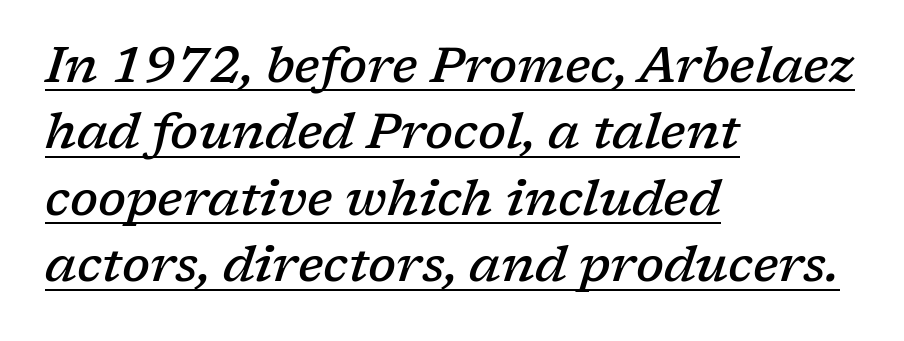
{"serif": "yes", "italic": "yes", "lean": "right", "slant_degrees": 17, "bold": "semi", "weight": "semibold", "width": "normal", "stroke_contrast": "low", "x_height": "medium", "monospaced": "no", "underline": "yes", "align": "left", "line_spacing": "normal", "line_spacing_ratio": 1.33, "letter_spacing": "normal", "letter_spacing_em": 0.0, "glyph_px": 50}
